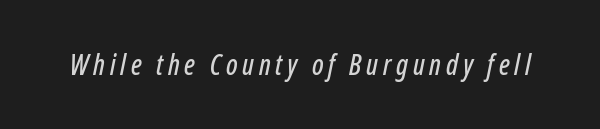
The image shows 28 px condensed type, italic (leaning right); set not underlined; low stroke contrast and a medium x-height.
